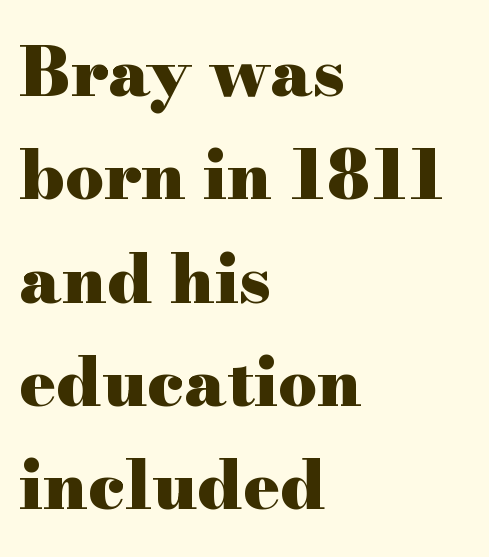
The letters sit at their default tracking, neither squeezed nor spread. Font category for this specimen: serif. Descenders hang freely into open space. Typeset ragged right — the left edge is the straight one. Nope, not italic — everything's standing straight. Leading: standard.
